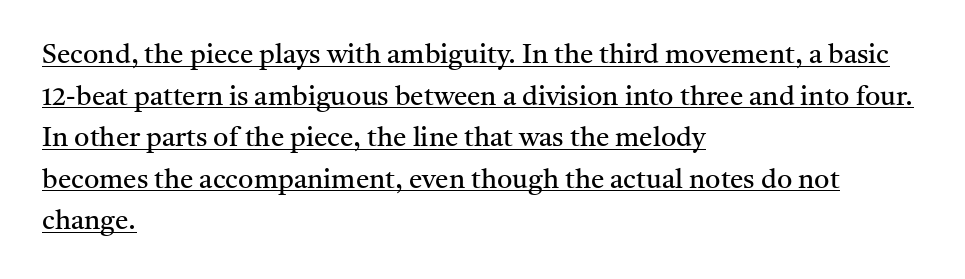
The image shows 27 px text type, upright; set left-aligned, normal line spacing (1.54x), normal letter spacing, underlined.
